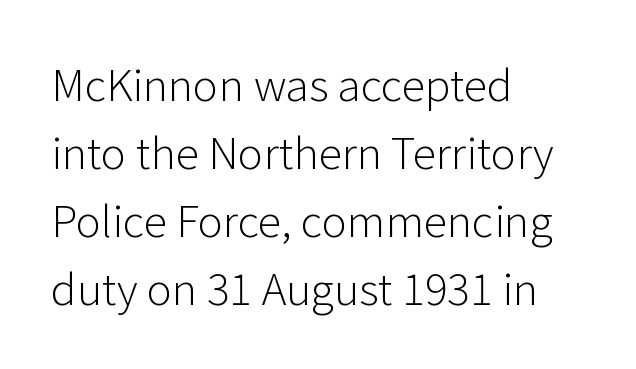
The image shows 43 px light sans-serif type, upright; set left-aligned, normal line spacing (1.58x), normal letter spacing, not underlined; low stroke contrast and a medium x-height.
